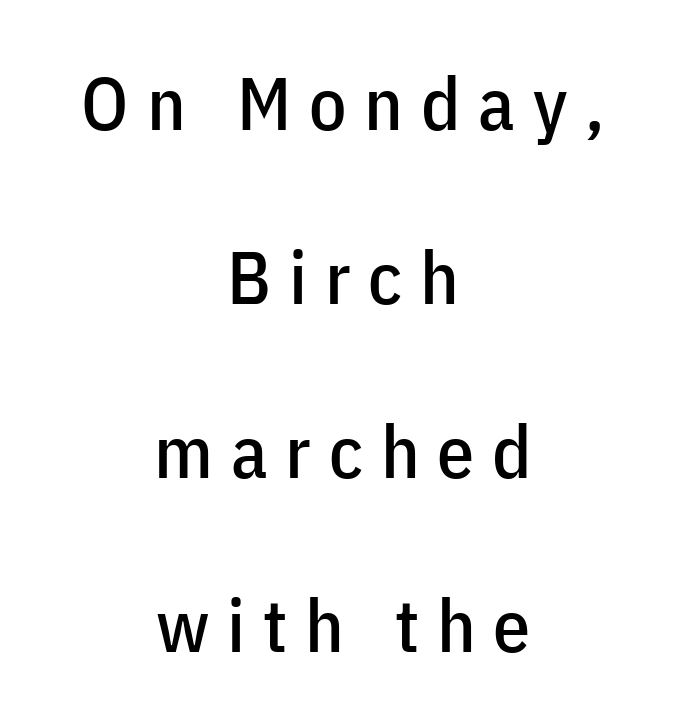
Q: Is the text italic (slanted)? A: No, it is upright.
Q: Is the typeface a serif or a sans-serif typeface? A: Sans-serif.
Q: Is the text underlined? A: No.
Q: How is the paragraph aligned? A: Centered.
Q: Is the spacing between letters normal or unusually wide? A: Unusually wide.
Q: Is the spacing between lines tight, normal or loose? A: Loose.
Q: Width (condensed, normal, or wide)? A: Condensed.
Q: Stroke contrast? A: Low.
Q: x-height? A: Medium.
Q: Monospaced? A: No.
